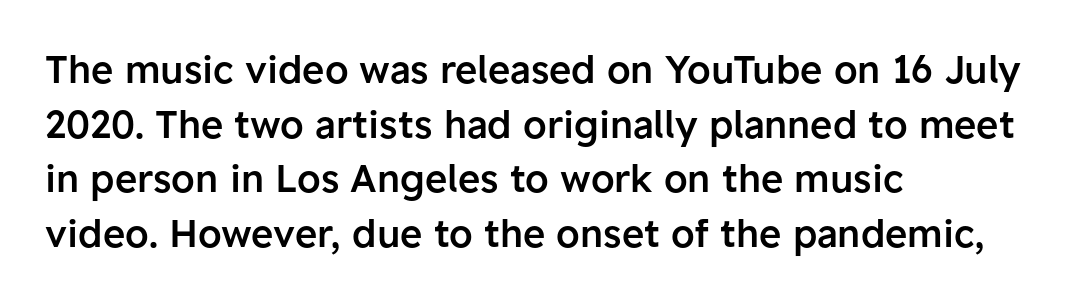
The image shows 38 px semibold sans-serif type, upright; set left-aligned, normal line spacing (1.44x), normal letter spacing, not underlined; low stroke contrast and a medium x-height.
